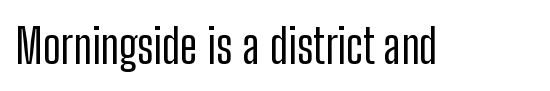
{"serif": "no", "italic": "no", "width": "condensed", "stroke_contrast": "low", "x_height": "medium", "monospaced": "no", "underline": "no", "letter_spacing": "normal", "letter_spacing_em": 0.0, "glyph_px": 48}
